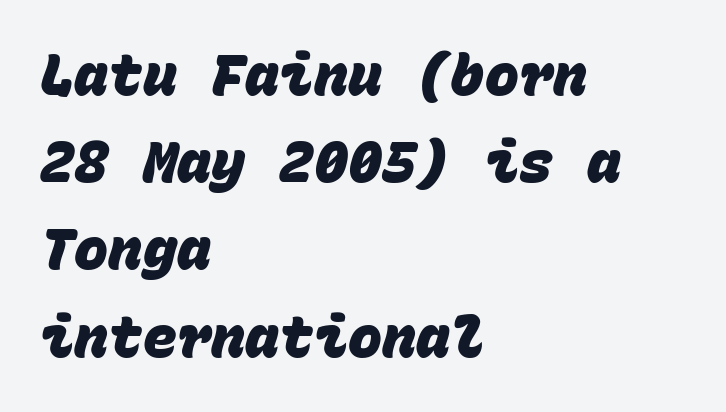
{"serif": "no", "bold": "yes", "weight": "heavy", "width": "normal", "stroke_contrast": "low", "x_height": "large", "monospaced": "yes", "underline": "no", "align": "left", "line_spacing": "normal", "line_spacing_ratio": 1.53, "letter_spacing": "normal", "letter_spacing_em": 0.0, "glyph_px": 57}
